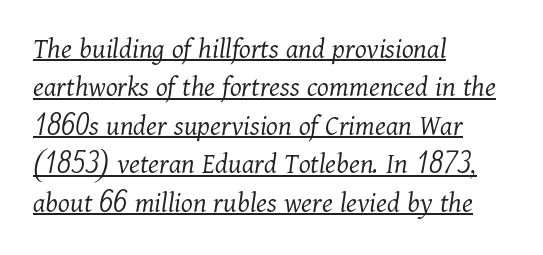
{"serif": "yes", "italic": "yes", "lean": "right", "slant_degrees": 11, "bold": "no", "weight": "light", "width": "normal", "stroke_contrast": "medium", "x_height": "medium", "monospaced": "no", "underline": "yes", "align": "left", "line_spacing": "normal", "line_spacing_ratio": 1.28, "letter_spacing": "normal", "letter_spacing_em": 0.0, "glyph_px": 30}
